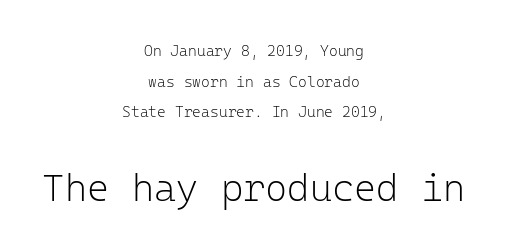
The image shows 38 px light sans-serif type, upright, monospaced; set centered, loose line spacing (2.05x), normal letter spacing, not underlined; the second (bottom) block is 2.53x larger; low stroke contrast and a medium x-height.
